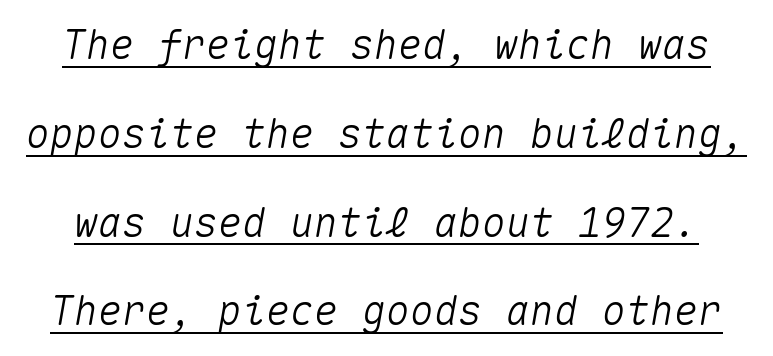
{"italic": "yes", "lean": "right", "slant_degrees": 10, "width": "normal", "stroke_contrast": "medium", "x_height": "medium", "monospaced": "yes", "underline": "yes", "line_spacing": "loose", "line_spacing_ratio": 2.22, "letter_spacing": "normal", "letter_spacing_em": 0.0, "glyph_px": 40}
